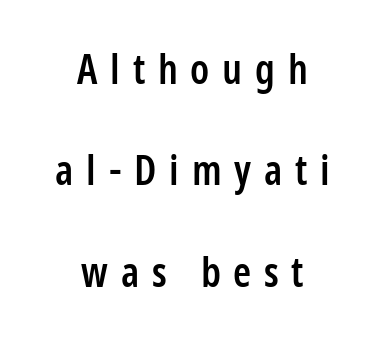
Q: Is the text bold? A: Semi-bold.
Q: Is the text italic (slanted)? A: No, it is upright.
Q: Is the typeface a serif or a sans-serif typeface? A: Sans-serif.
Q: Is the text underlined? A: No.
Q: How is the paragraph aligned? A: Centered.
Q: Is the spacing between letters normal or unusually wide? A: Unusually wide.
Q: Is the spacing between lines tight, normal or loose? A: Loose.
Q: Width (condensed, normal, or wide)? A: Condensed.
Q: Stroke contrast? A: Low.
Q: x-height? A: Medium.
Q: Monospaced? A: No.
